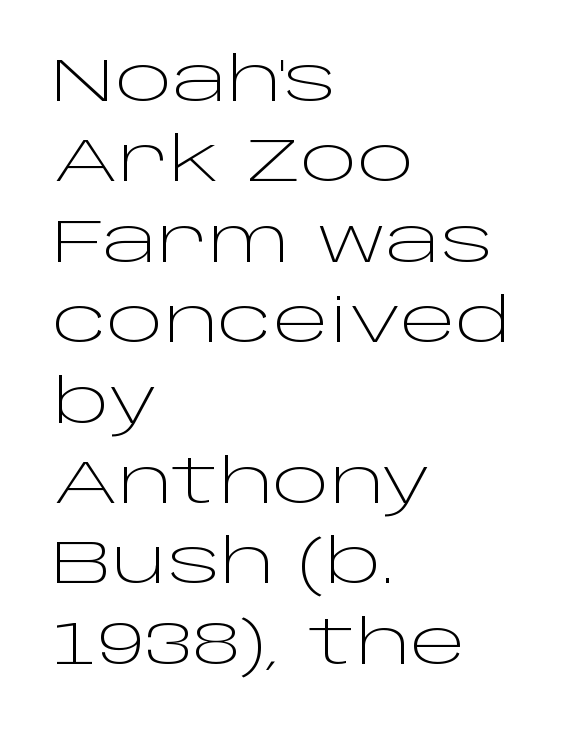
{"serif": "no", "italic": "no", "bold": "no", "weight": "light", "width": "wide", "stroke_contrast": "low", "x_height": "large", "monospaced": "no", "underline": "no", "align": "left", "line_spacing": "normal", "line_spacing_ratio": 1.34, "letter_spacing": "normal", "letter_spacing_em": 0.0, "glyph_px": 60}
